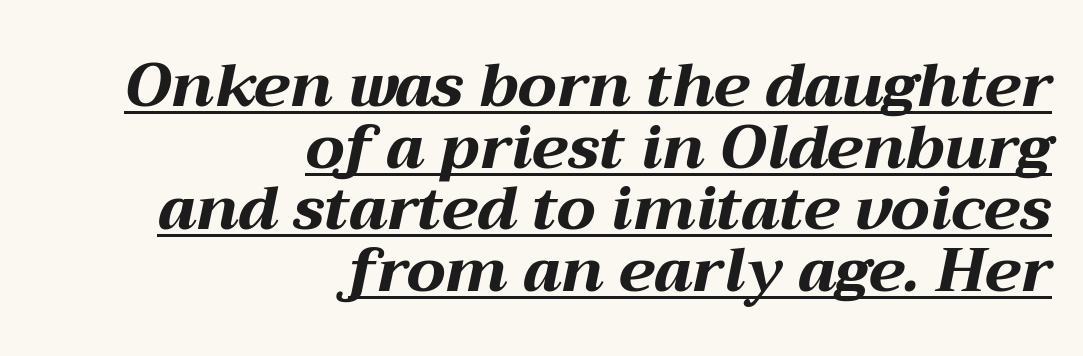
Style check: oblique. If you measured baseline to baseline, you'd find a short distance. Do the characters align in a grid? No, the font is proportional. Words appear dense and cohesive because spacing is normal.
